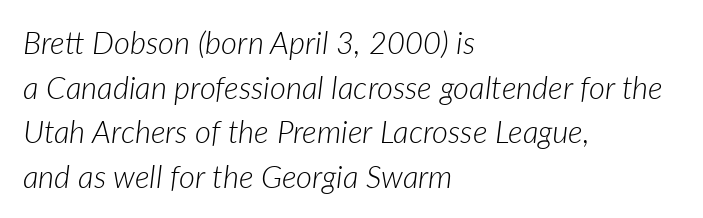
{"italic": "yes", "lean": "right", "slant_degrees": 7, "bold": "no", "weight": "light", "width": "normal", "stroke_contrast": "low", "x_height": "medium", "monospaced": "no", "underline": "no", "align": "left", "line_spacing": "normal", "line_spacing_ratio": 1.44, "letter_spacing": "normal", "letter_spacing_em": 0.0, "glyph_px": 31}
